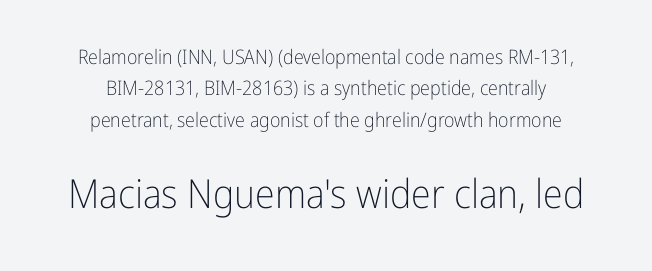
Both edges are ragged and mirror each other, which tells us the setting is centered. Note: smaller setting up top, larger setting below. Note the varied advance widths — an 'i' is clearly narrower than an 'm'. This is sans-serif lettering, the kind often seen on screens and signage. Leading: standard. Honestly, there is no underline to notice here at all.
